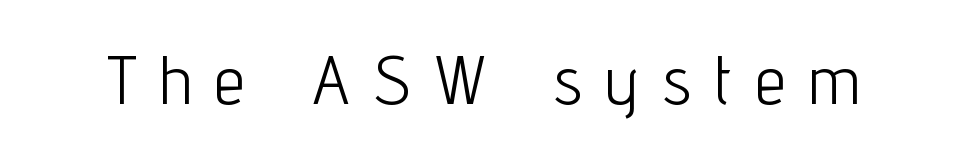
{"serif": "no", "italic": "no", "bold": "no", "weight": "light", "width": "condensed", "stroke_contrast": "low", "x_height": "medium", "monospaced": "no", "underline": "no", "letter_spacing": "wide", "letter_spacing_em": 0.35, "glyph_px": 69}
